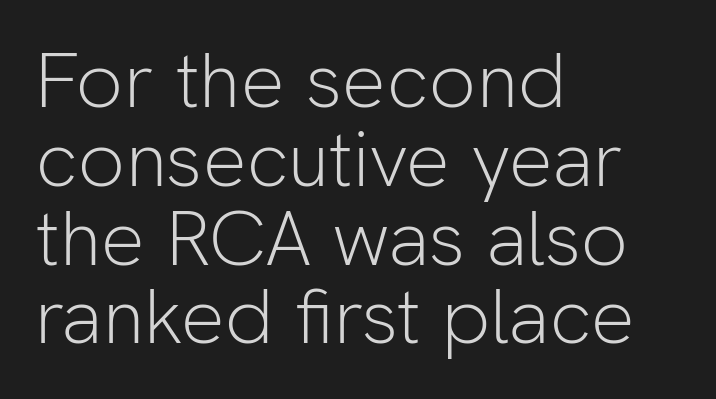
No heavy texture on the line: the type isn't bold. Quick note: not italic, upright. This rendering employs a face without finishing strokes, i.e., a sans-serif. Compared with typical body copy, the letter spacing here is the same. The line-height multiplier appears low, near solid setting. The foot of each line stays bare and open.
